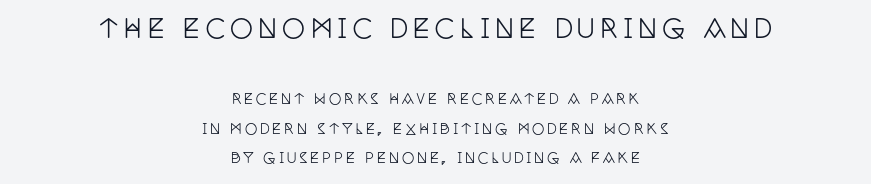
The image shows 26 px text type, upright; set centered, loose line spacing (2.1x), not underlined; the first (top) block is 1.86x larger.
